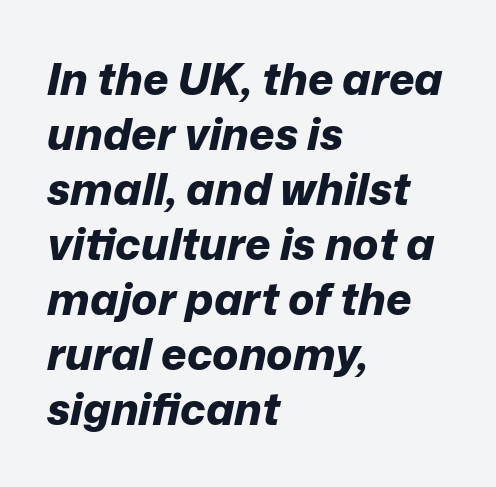
Is the block centered? No — it sits flush against the left margin. Underline: absent. Look at the tracking — it's just the regular setting, nothing added. Normally led — the rows are evenly, conventionally spaced. The sample has been set heavy, in full bold. These lines are rendered in a variable-pitch font.
